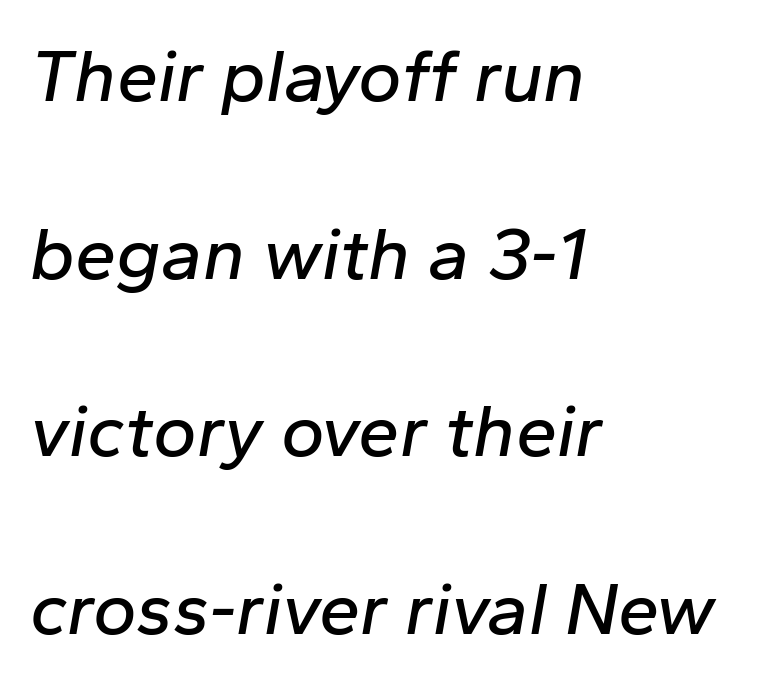
The tracking reads as untouched default to a designer's eye. The foot of each line stays bare and open. The font's italic variant was chosen for this text. The lines are quadded left.
